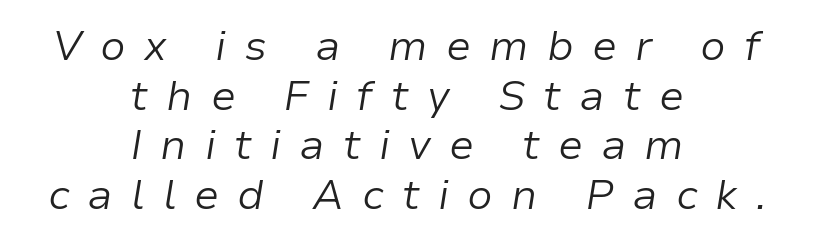
The glyphs look as if they've been sheared to an angle. Think standard paragraph weight, or any step lighter than that. The passage is arranged like a title page — every line centered. You could not count columns in this text — the font is proportionally spaced. Between one letter and the next there's a generous, obvious gap. Words float on clear page, feet unadorned.
